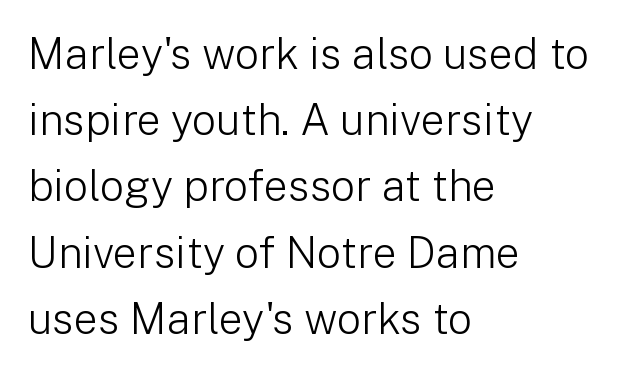
The image shows 43 px light sans-serif type, upright; set left-aligned, normal line spacing (1.54x), normal letter spacing, not underlined; low stroke contrast and a medium x-height.
